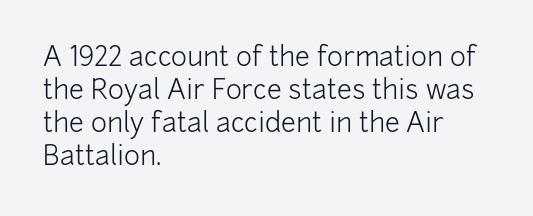
The image shows 27 px text type, upright; set left-aligned, line spacing 1.22x, normal letter spacing, not underlined.
